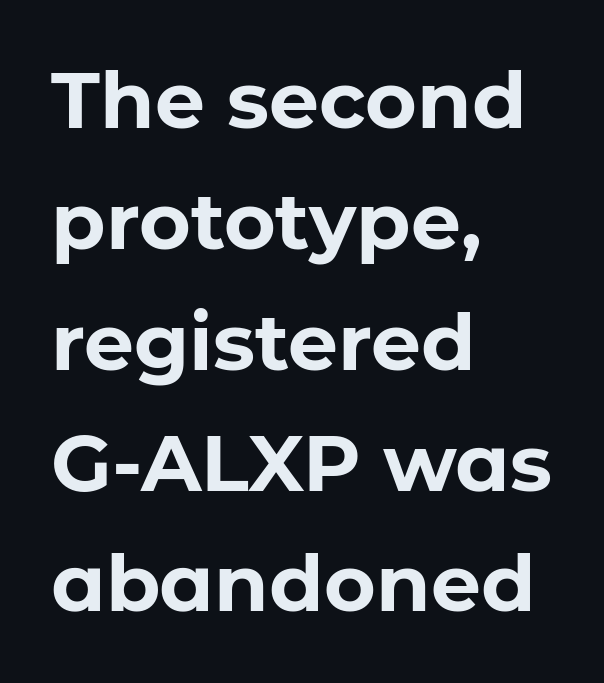
Q: Is the text bold? A: Yes.
Q: Is the text italic (slanted)? A: No, it is upright.
Q: Is the typeface a serif or a sans-serif typeface? A: Sans-serif.
Q: Is the text underlined? A: No.
Q: How is the paragraph aligned? A: Left-aligned.
Q: Is the spacing between letters normal or unusually wide? A: Normal.
Q: Is the spacing between lines tight, normal or loose? A: Normal.
Q: Width (condensed, normal, or wide)? A: Normal.
Q: Stroke contrast? A: Low.
Q: x-height? A: Medium.
Q: Monospaced? A: No.
